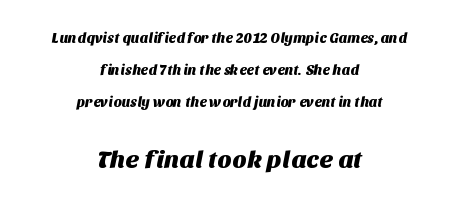
Q: Is the text underlined? A: No.
Q: How is the paragraph aligned? A: Centered.
Q: Is the spacing between letters normal or unusually wide? A: Normal.
Q: Is the spacing between lines tight, normal or loose? A: Loose.
Q: Which block of text is set in a larger size, the first (top) or the second (bottom)? A: The second (bottom) one.
